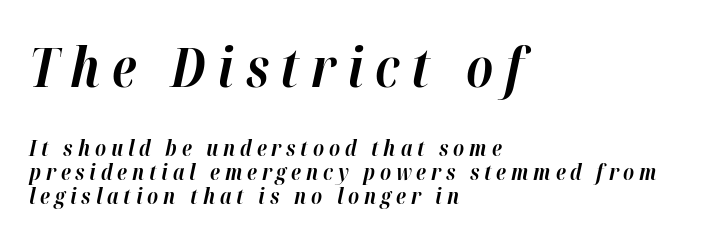
The image shows 54 px bold type, italic (leaning right); set left-aligned, tight line spacing (1.1x), unusually wide letter spacing (+0.22 em), not underlined; the first (top) block is 2.45x larger; high stroke contrast and a medium x-height.
